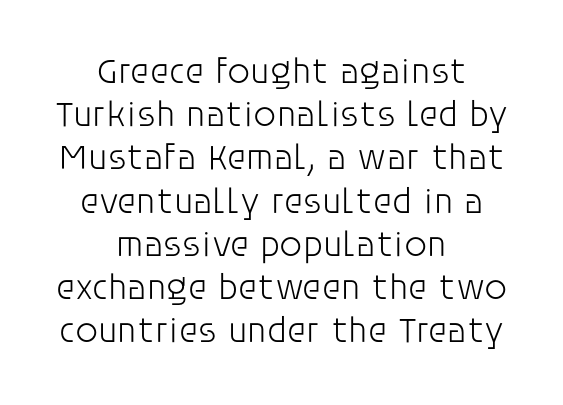
{"serif": "no", "italic": "no", "bold": "no", "weight": "light", "width": "normal", "stroke_contrast": "low", "x_height": "large", "monospaced": "no", "underline": "no", "align": "center", "line_spacing_ratio": 1.2, "letter_spacing": "normal", "letter_spacing_em": 0.0, "glyph_px": 36}
